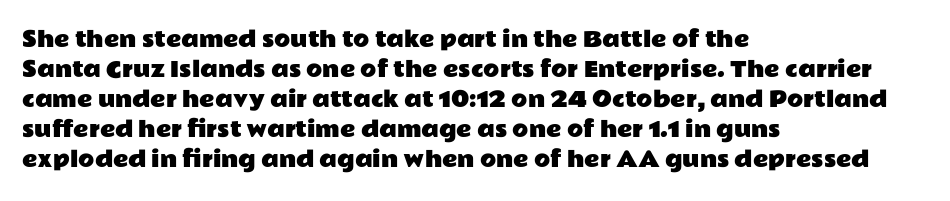
Q: Is the text italic (slanted)? A: No, it is upright.
Q: Is the text underlined? A: No.
Q: How is the paragraph aligned? A: Left-aligned.
Q: Is the spacing between letters normal or unusually wide? A: Normal.
Q: Is the spacing between lines tight, normal or loose? A: Normal.
